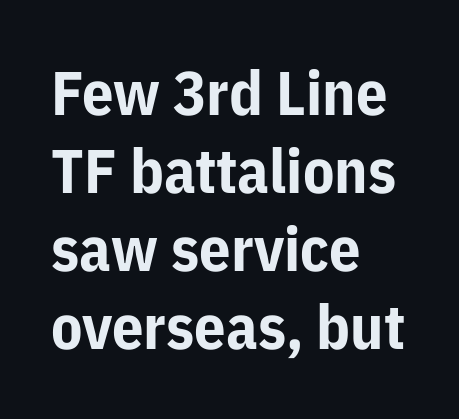
{"serif": "no", "italic": "no", "bold": "yes", "weight": "bold", "width": "normal", "stroke_contrast": "low", "x_height": "medium", "monospaced": "no", "underline": "no", "align": "left", "line_spacing": "normal", "line_spacing_ratio": 1.26, "letter_spacing": "normal", "letter_spacing_em": 0.0, "glyph_px": 62}
